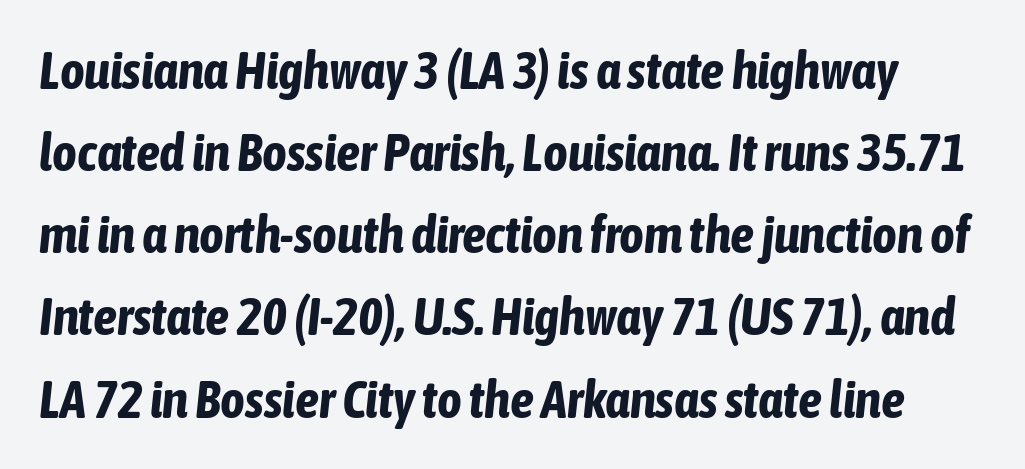
{"italic": "yes", "lean": "right", "slant_degrees": 6, "bold": "yes", "weight": "bold", "width": "condensed", "stroke_contrast": "low", "x_height": "medium", "monospaced": "no", "underline": "no", "line_spacing": "normal", "line_spacing_ratio": 1.55, "letter_spacing": "normal", "letter_spacing_em": 0.0, "glyph_px": 53}
